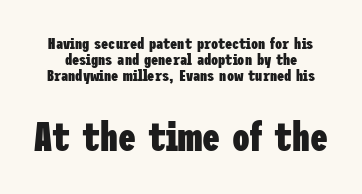
{"serif": "no", "italic": "no", "bold": "yes", "weight": "heavy", "width": "condensed", "stroke_contrast": "low", "x_height": "medium", "underline": "no", "line_spacing": "tight", "line_spacing_ratio": 1.0, "letter_spacing": "normal", "letter_spacing_em": 0.0, "larger_block": "second", "size_ratio": 2.5, "glyph_px": 40}
